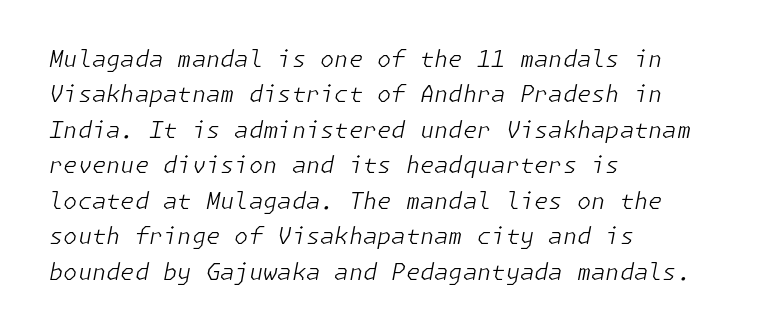
The image shows 23 px text type, italic (leaning right); set left-aligned, normal line spacing (1.54x), normal letter spacing, not underlined.
